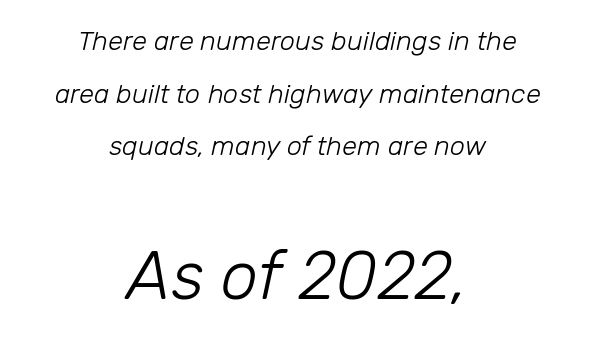
The image shows 67 px light type, italic (leaning right); set centered, loose line spacing (1.95x), normal letter spacing, not underlined; the second (bottom) block is 2.48x larger; low stroke contrast and a medium x-height.
